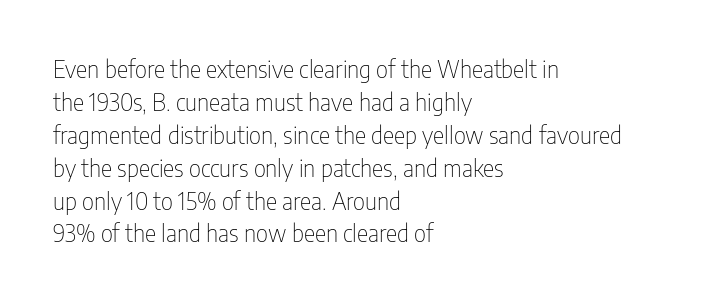
{"italic": "no", "bold": "no", "underline": "no", "align": "left", "line_spacing": "normal", "line_spacing_ratio": 1.37, "letter_spacing": "normal", "letter_spacing_em": 0.0, "glyph_px": 24}
